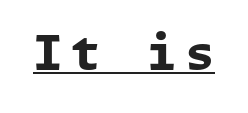
This rendering employs a face without finishing strokes, i.e., a sans-serif. I'd describe the lettering as bold — thick and assertive. This is underlined copy, the kind a proofreader might mark for attention. These lines were composed using upright roman letters.
